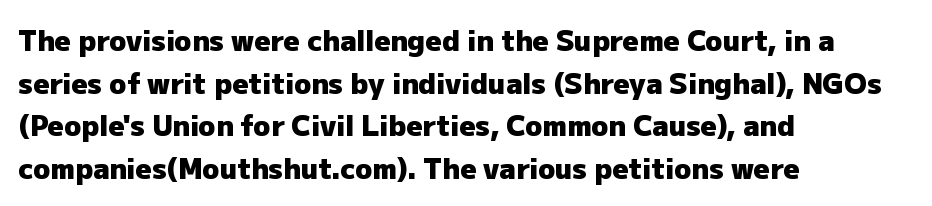
The image shows 28 px heavy sans-serif type, upright; set left-aligned, normal line spacing (1.52x), normal letter spacing, not underlined; low stroke contrast and a medium x-height.
